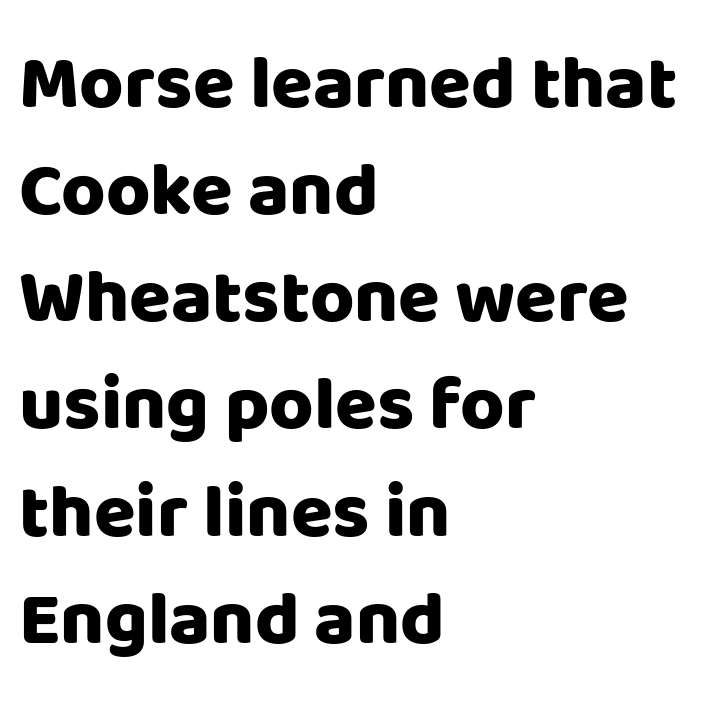
{"serif": "no", "italic": "no", "bold": "yes", "weight": "heavy", "width": "normal", "stroke_contrast": "low", "x_height": "large", "monospaced": "no", "underline": "no", "align": "left", "line_spacing": "normal", "line_spacing_ratio": 1.41, "letter_spacing": "normal", "letter_spacing_em": 0.0, "glyph_px": 76}
